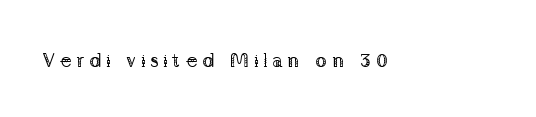
Q: Is the text bold? A: No.
Q: Is the text italic (slanted)? A: No, it is upright.
Q: Is the text underlined? A: No.
Q: Is the spacing between letters normal or unusually wide? A: Unusually wide.
